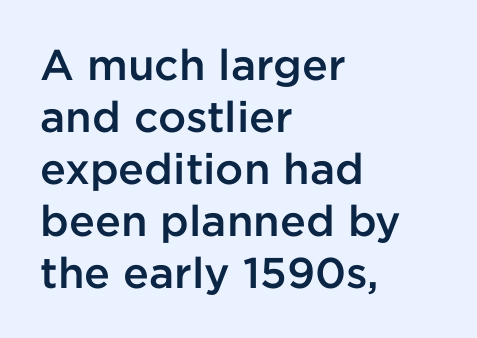
The image shows 43 px semibold sans-serif type, upright; set left-aligned, line spacing 1.21x, normal letter spacing, not underlined; low stroke contrast and a medium x-height.
